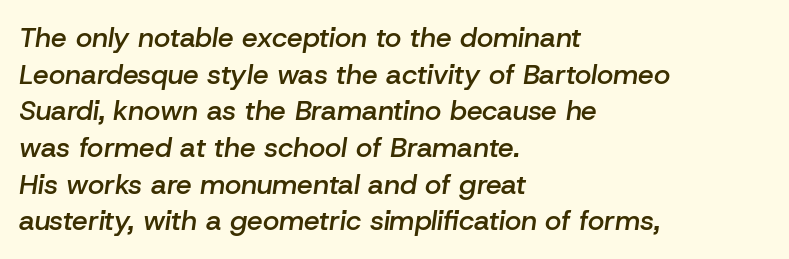
Q: Is the text bold? A: Semi-bold.
Q: Is the text italic (slanted)? A: Yes, it leans right by about 8 degrees.
Q: Is the text underlined? A: No.
Q: How is the paragraph aligned? A: Left-aligned.
Q: Is the spacing between letters normal or unusually wide? A: Normal.
Q: Is the spacing between lines tight, normal or loose? A: Normal.
Q: Width (condensed, normal, or wide)? A: Normal.
Q: Stroke contrast? A: Low.
Q: x-height? A: Medium.
Q: Monospaced? A: No.
